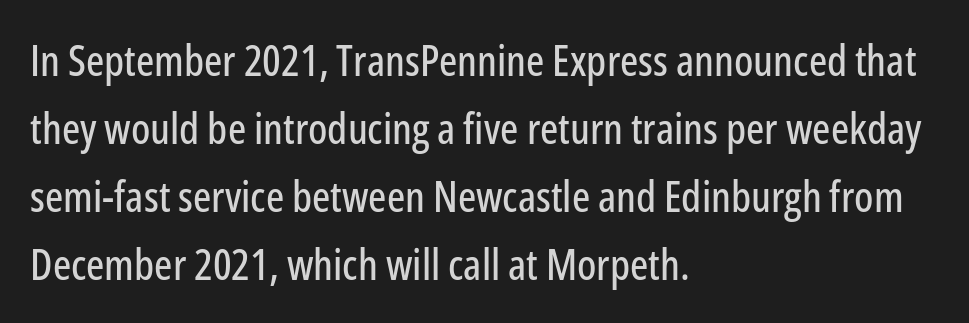
{"serif": "no", "italic": "no", "width": "condensed", "stroke_contrast": "low", "x_height": "medium", "monospaced": "no", "underline": "no", "align": "left", "line_spacing": "normal", "line_spacing_ratio": 1.58, "letter_spacing": "normal", "letter_spacing_em": 0.0, "glyph_px": 43}
